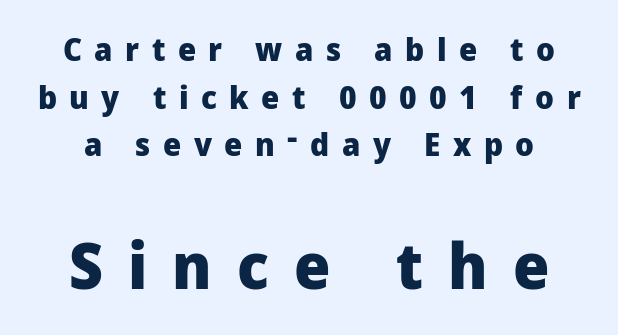
Caption: upper text group reduced, lower text group enlarged. These lines sit exactly where default settings would place them. Horizontally, the lines are justified to the midpoint only. Note the varied advance widths — an 'i' is clearly narrower than an 'm'. Observe the wide spacing: letters keep a clear distance from each other. Is there any slant? The stems are plumb.
